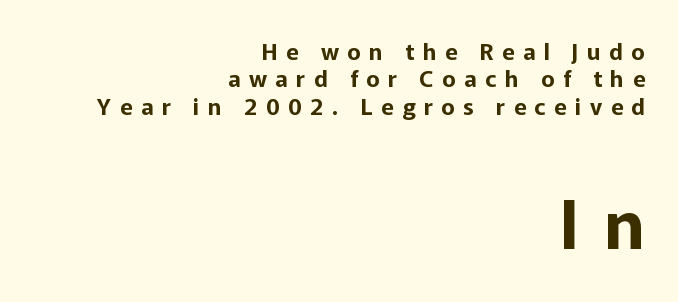
{"serif": "no", "italic": "no", "width": "normal", "stroke_contrast": "low", "x_height": "medium", "monospaced": "no", "underline": "no", "align": "right", "line_spacing_ratio": 1.19, "letter_spacing": "wide", "letter_spacing_em": 0.37, "larger_block": "second", "size_ratio": 2.96, "glyph_px": 68}
